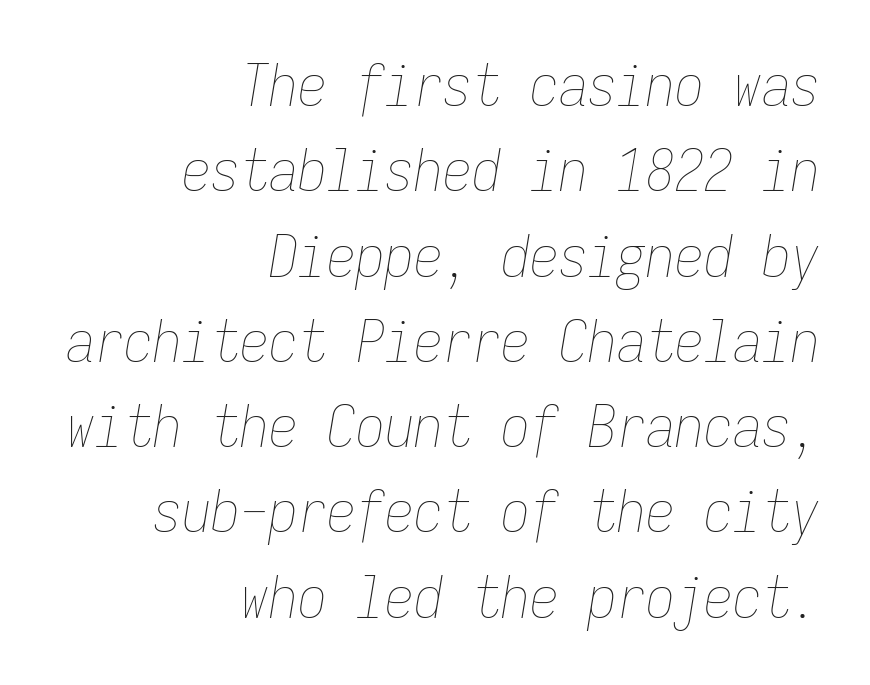
This rendering leaves character spacing at its baseline value. Which margin do the lines hug? The right one — the left edge is uneven. The whole block is typeset with a tilt. The strokes are not fattened; the text isn't bold. Regarding leading, the lines here are spaced in the standard way.
